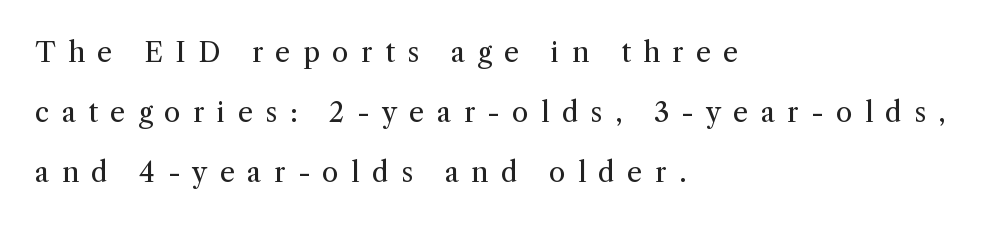
Layout note: lines flush left. Just letters on the line, the space beneath them empty. Do the letters lean? They stand straight. Summary of weight: not heavy and not bold.
